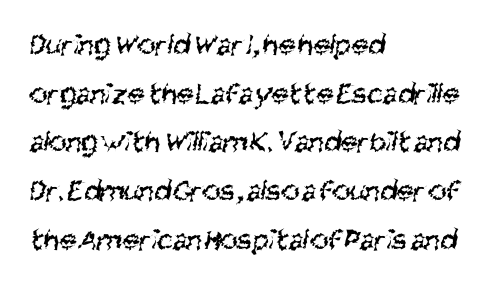
The image shows 31 px regular-weight, condensed sans-serif type; set left-aligned, normal line spacing (1.57x), normal letter spacing, not underlined; medium stroke contrast and a large x-height.
